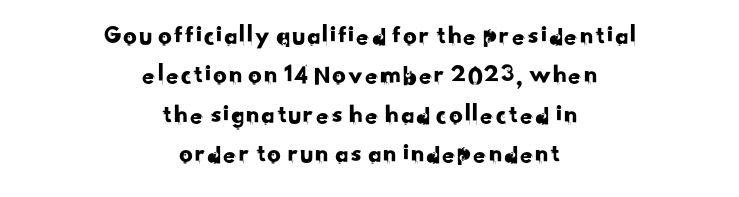
The image shows 27 px text type; set centered, normal line spacing (1.46x), normal letter spacing, not underlined.
